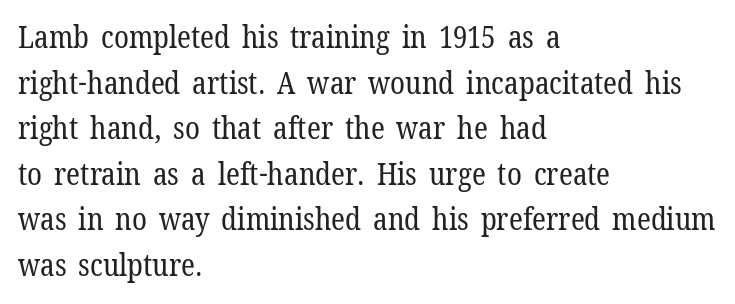
Left-aligned paragraph, ragged on the right. Little horizontal feet cap the strokes, marking this as serif type. Letters rest on an invisible, unmarked baseline. Nope, not italic — everything's standing straight. The rendering uses natural spacing where letterforms have individual widths.
